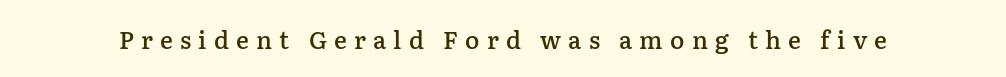
Check under the words: just untouched page. In terms of posture, this sample is upright. Display-style spreading of the glyphs; the letterfit is very open. A somewhat darkened texture: the type is semibold rather than bold.
